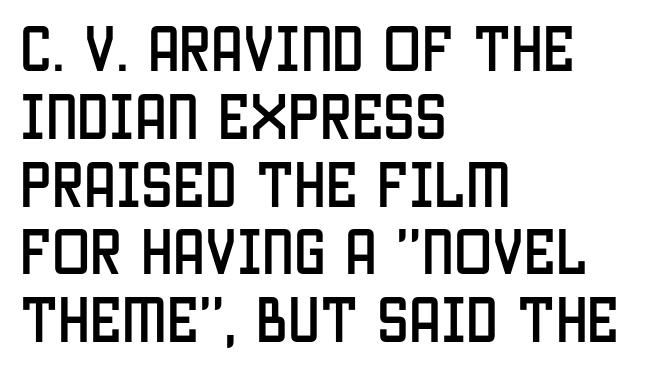
It's the straight-up-and-down kind of type. Font category for this specimen: sans-serif. The rendering uses natural spacing where letterforms have individual widths. Is the letter spacing exaggerated? No — it looks like the ordinary default. These lines are set flush left with a ragged right edge.
